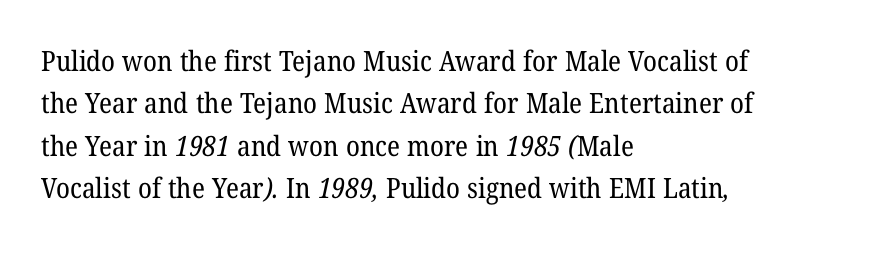
The image shows 28 px regular-weight serif type; set left-aligned, normal line spacing (1.51x), normal letter spacing, not underlined; low stroke contrast and a medium x-height.
